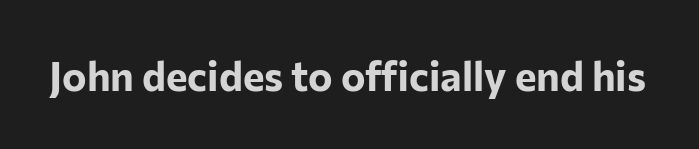
The image shows 41 px bold sans-serif type, upright; set normal letter spacing, not underlined; low stroke contrast and a medium x-height.
